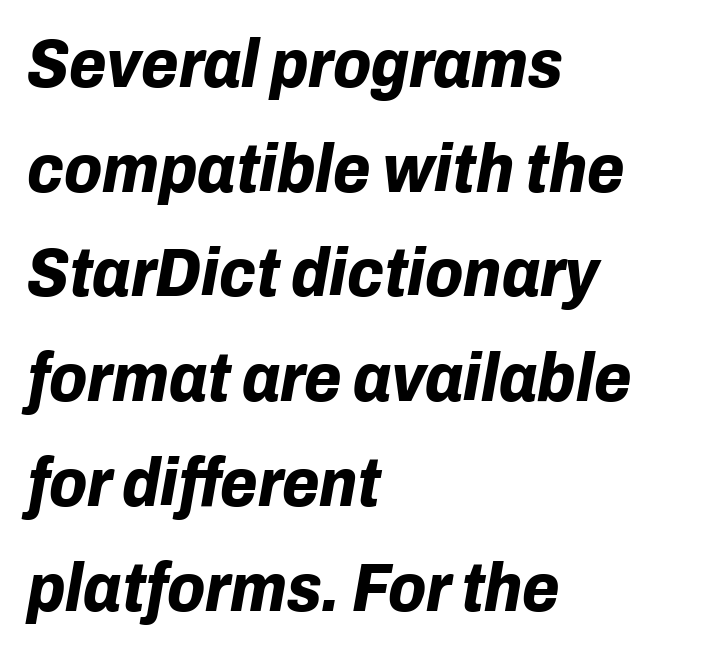
The foot of each line stays bare and open. Does the weight exceed regular? Yes, all the way to bold. Tall strokes in this sample are angled rather than plumb. The ragged edge is on the right, which tells us the setting is flush left. Glyph-to-glyph distance matches everyday printed text.
